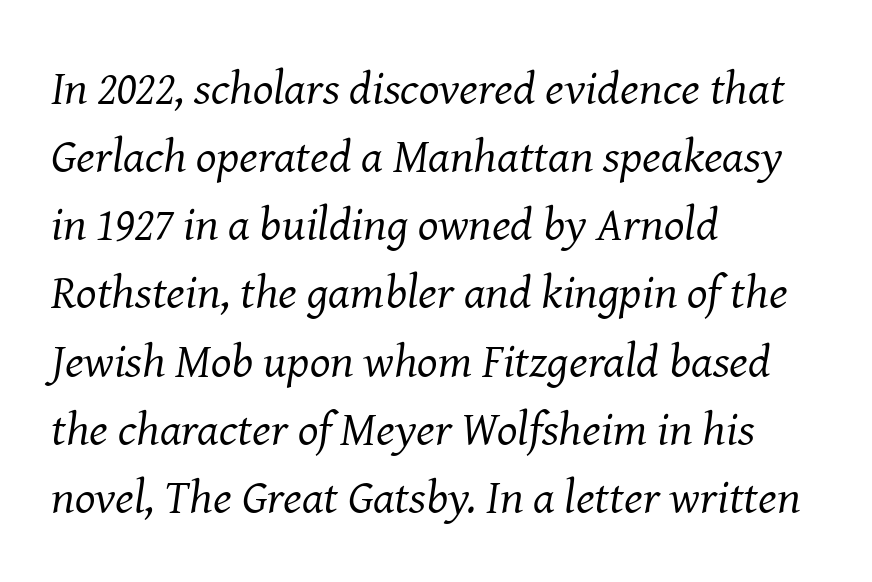
{"serif": "yes", "italic": "yes", "lean": "right", "slant_degrees": 8, "bold": "no", "weight": "regular", "width": "normal", "stroke_contrast": "medium", "x_height": "medium", "monospaced": "no", "underline": "no", "align": "left", "line_spacing": "normal", "line_spacing_ratio": 1.42, "letter_spacing": "normal", "letter_spacing_em": 0.0, "glyph_px": 48}
